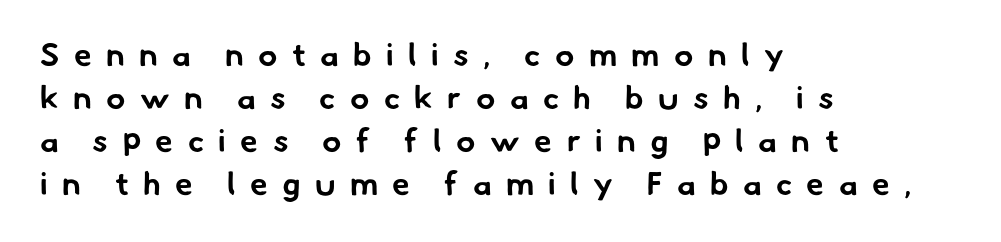
The image shows 32 px bold sans-serif type; set left-aligned, normal line spacing (1.34x), unusually wide letter spacing (+0.45 em), not underlined; low stroke contrast and a small x-height.
